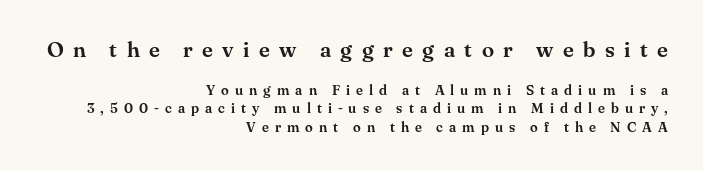
The image shows 22 px text type, upright; set right-aligned, normal line spacing (1.3x), unusually wide letter spacing (+0.43 em), not underlined; the first (top) block is 1.57x larger.
